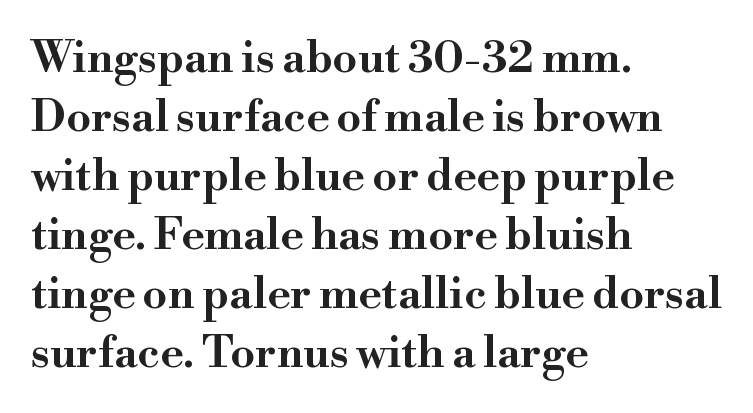
The image shows 44 px wide serif type, upright; set left-aligned, normal line spacing (1.34x), normal letter spacing, not underlined; high stroke contrast and a small x-height.
